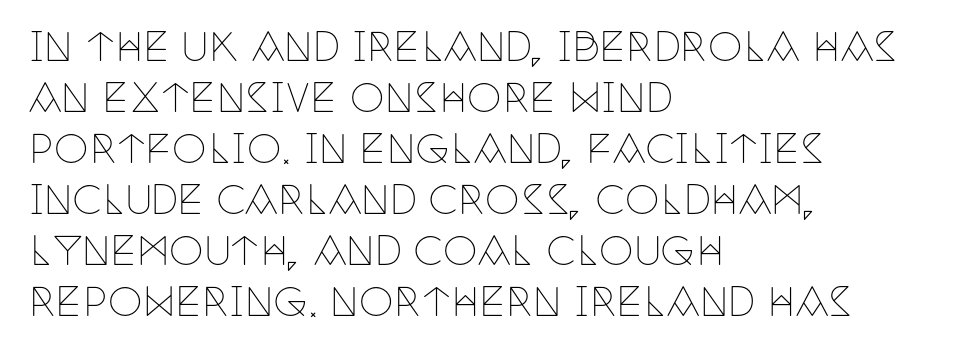
{"serif": "yes", "italic": "no", "bold": "no", "weight": "thin", "width": "condensed", "stroke_contrast": "low", "x_height": "large", "monospaced": "no", "underline": "no", "align": "left", "line_spacing": "normal", "line_spacing_ratio": 1.31, "letter_spacing": "normal", "letter_spacing_em": 0.0, "glyph_px": 39}
